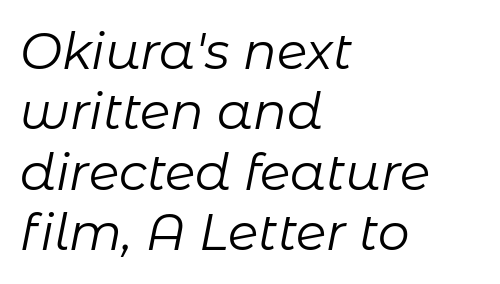
Q: Is the text bold? A: No.
Q: Is the text italic (slanted)? A: Yes, it leans right by about 11 degrees.
Q: Is the text underlined? A: No.
Q: How is the paragraph aligned? A: Left-aligned.
Q: Is the spacing between letters normal or unusually wide? A: Normal.
Q: Width (condensed, normal, or wide)? A: Normal.
Q: Stroke contrast? A: Low.
Q: x-height? A: Medium.
Q: Monospaced? A: No.
